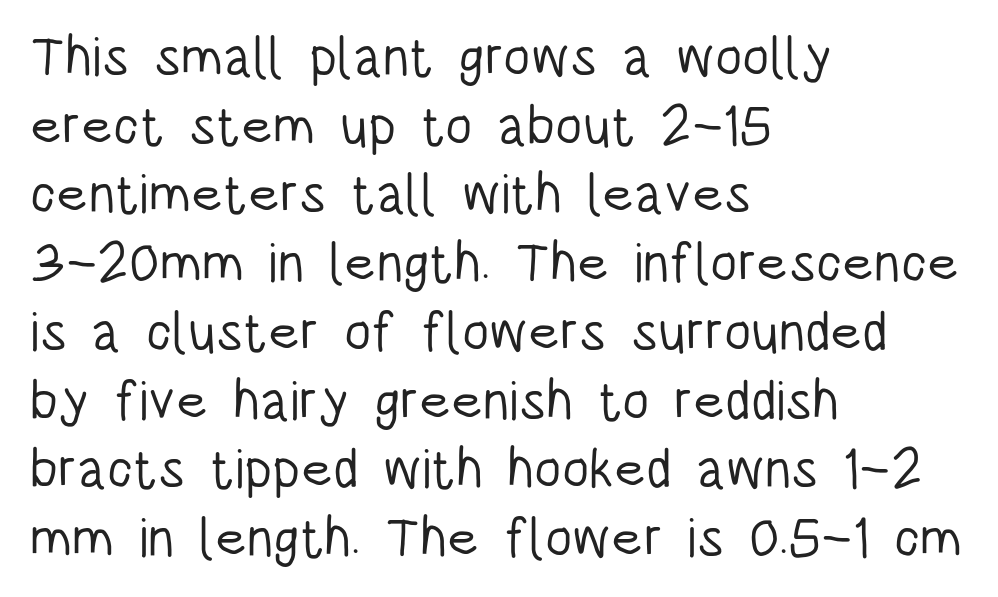
The image shows 55 px light, condensed sans-serif type, upright; set left-aligned, normal line spacing (1.25x), normal letter spacing, not underlined; low stroke contrast and a large x-height.
